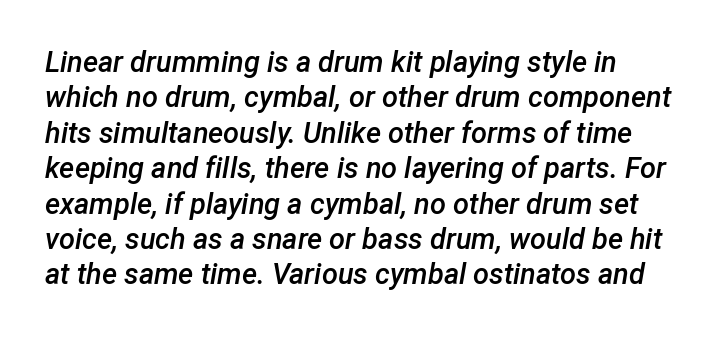
Posture: slanted. Line beginnings align vertically; line endings do not. Students, note that the glyphs here touch the page at normal intervals. Lines of text with bare space underneath. Looks like regular typesetting: each glyph gets only the width it needs.
